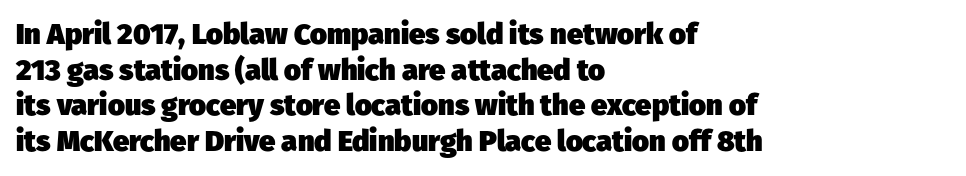
{"serif": "no", "bold": "yes", "weight": "heavy", "width": "normal", "stroke_contrast": "low", "x_height": "medium", "monospaced": "no", "underline": "no", "align": "left", "line_spacing_ratio": 1.23, "letter_spacing": "normal", "letter_spacing_em": 0.0, "glyph_px": 29}
